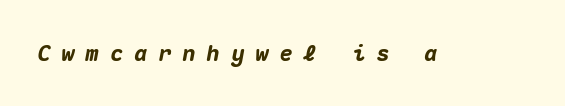
{"italic": "yes", "lean": "right", "slant_degrees": 10, "bold": "yes", "underline": "no", "letter_spacing": "wide", "letter_spacing_em": 0.5, "glyph_px": 22}
